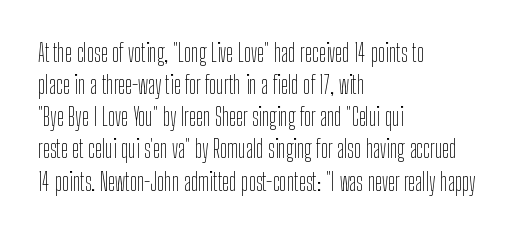
The image shows 24 px text type, upright; set left-aligned, normal line spacing (1.34x), normal letter spacing, not underlined.
